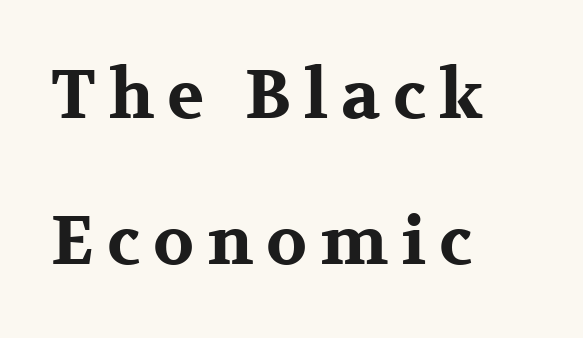
{"serif": "yes", "italic": "no", "bold": "yes", "weight": "bold", "width": "wide", "stroke_contrast": "medium", "x_height": "medium", "monospaced": "no", "underline": "no", "align": "left", "line_spacing": "loose", "line_spacing_ratio": 2.15, "glyph_px": 68}
